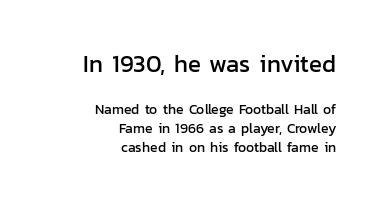
The image shows 24 px text type, upright; set right-aligned, normal line spacing (1.39x), normal letter spacing, not underlined; the first (top) block is 1.71x larger.
